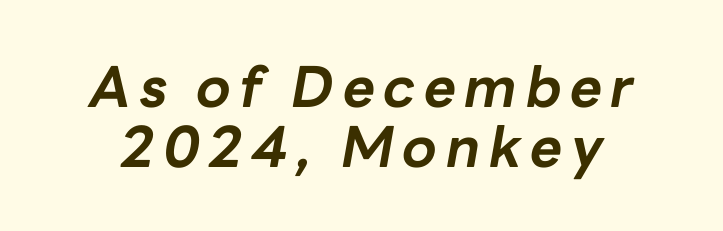
{"italic": "yes", "lean": "right", "slant_degrees": 10, "bold": "yes", "weight": "bold", "width": "normal", "stroke_contrast": "low", "x_height": "medium", "monospaced": "no", "underline": "no", "line_spacing": "tight", "line_spacing_ratio": 1.07, "glyph_px": 56}
